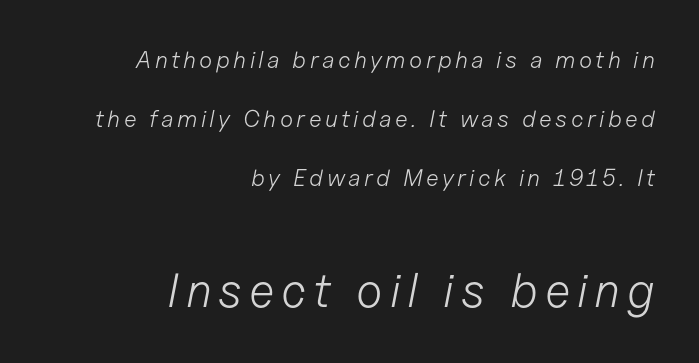
Q: Is the text bold? A: No.
Q: Is the text italic (slanted)? A: Yes, it leans right by about 11 degrees.
Q: Is the text underlined? A: No.
Q: How is the paragraph aligned? A: Right-aligned.
Q: Is the spacing between lines tight, normal or loose? A: Loose.
Q: Which block of text is set in a larger size, the first (top) or the second (bottom)? A: The second (bottom) one.
Q: Width (condensed, normal, or wide)? A: Normal.
Q: Stroke contrast? A: Low.
Q: x-height? A: Medium.
Q: Monospaced? A: No.
